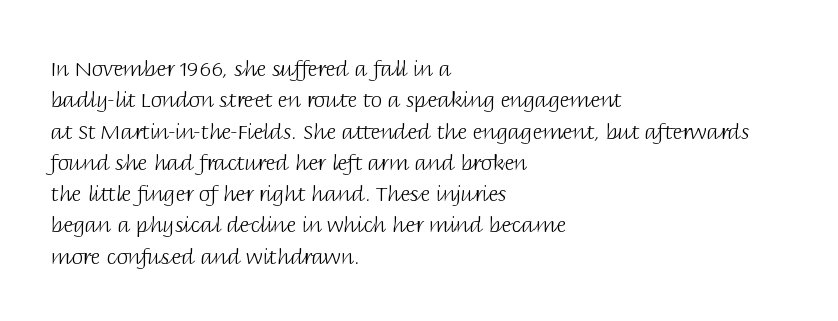
Ordinary non-slanted type is in use. Honestly, the row spacing looks completely unremarkable. These lines keep a tight, regular rhythm from letter to letter. These lines stack with their left ends in a neat column.
